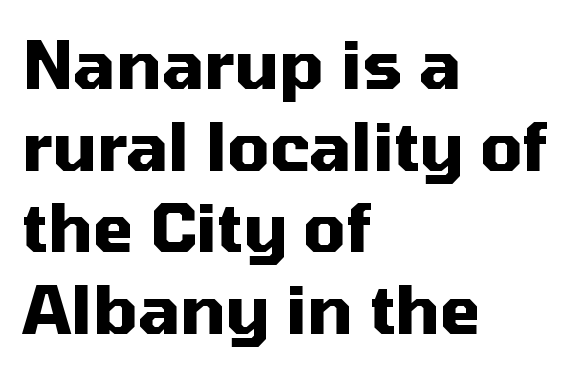
The image shows 67 px heavy sans-serif type, upright; set left-aligned, line spacing 1.22x, normal letter spacing, not underlined; medium stroke contrast and a medium x-height.
